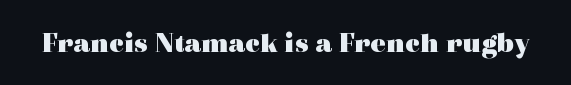
Tracking value appears to be zero — textbook default spacing. Strokes here are thick enough to call this a true bold. This sample has the flowing, uneven cadence of proportional lettering. This rendering employs a face with finishing strokes, i.e., a serif. This sample uses an upright cut, with every glyph sitting square on the baseline.
